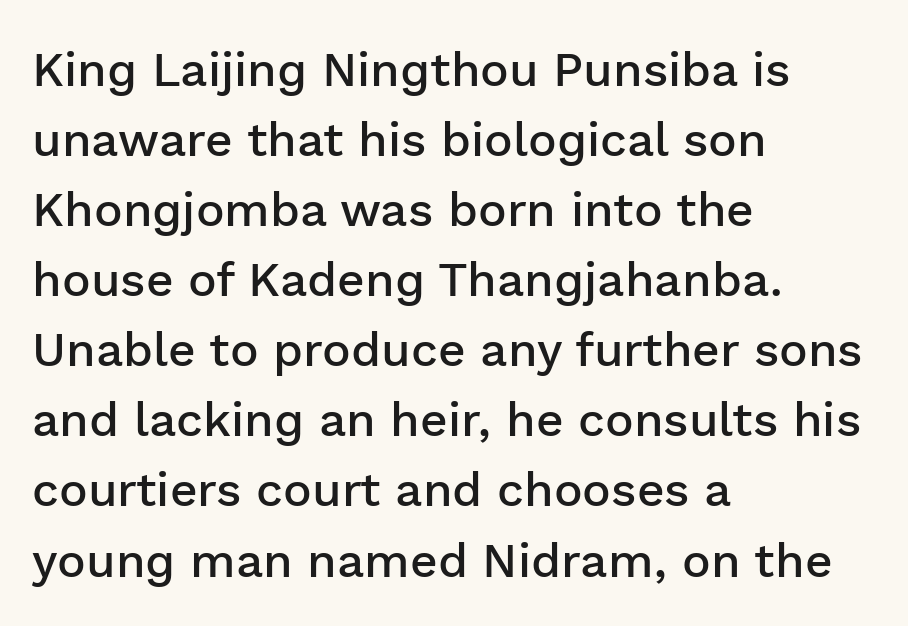
{"serif": "no", "italic": "no", "bold": "semi", "weight": "semibold", "width": "normal", "stroke_contrast": "low", "x_height": "medium", "monospaced": "no", "underline": "no", "align": "left", "line_spacing": "normal", "line_spacing_ratio": 1.46, "letter_spacing": "normal", "letter_spacing_em": 0.0, "glyph_px": 48}
